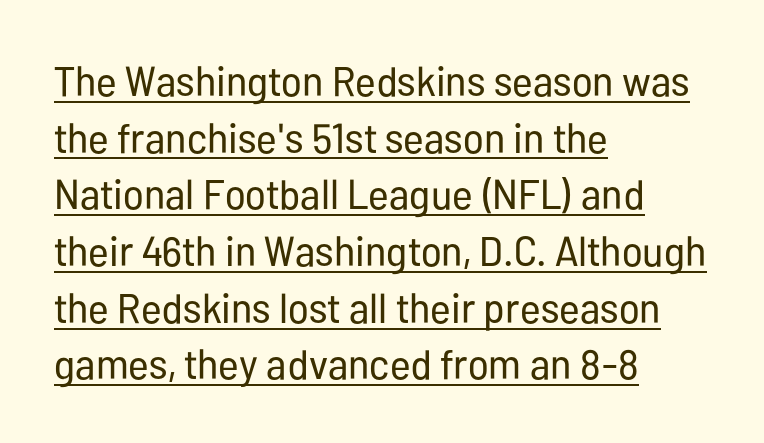
These lines are set flush left with a ragged right edge. Stems and bowls with no extra thickness — not bold. The glyphs are accompanied by a horizontal stroke just below them. Look at the tracking — it's just the regular setting, nothing added. Honestly, the row spacing looks completely unremarkable. The font family rendered here belongs to the sans-serif group.
